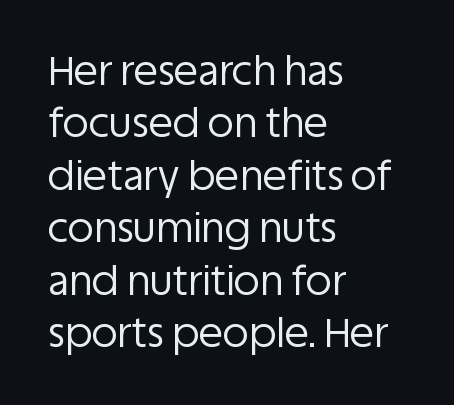
{"serif": "no", "italic": "no", "bold": "no", "weight": "regular", "width": "normal", "stroke_contrast": "low", "x_height": "large", "monospaced": "no", "underline": "no", "align": "left", "line_spacing": "normal", "line_spacing_ratio": 1.31, "letter_spacing": "normal", "letter_spacing_em": 0.0, "glyph_px": 40}
